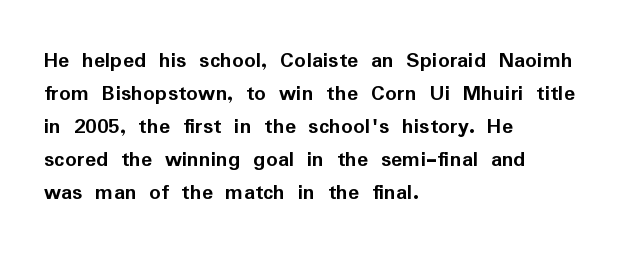
{"italic": "no", "bold": "yes", "underline": "no", "align": "left", "line_spacing": "normal", "line_spacing_ratio": 1.43, "letter_spacing": "normal", "letter_spacing_em": 0.0, "glyph_px": 23}
